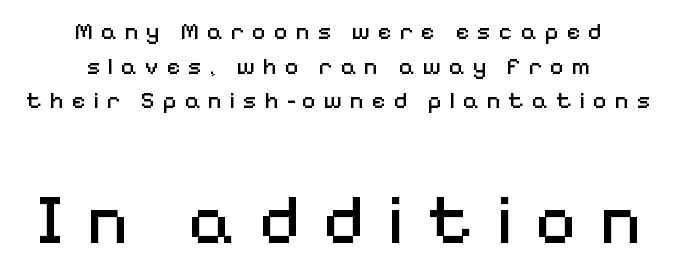
The image shows 71 px regular-weight sans-serif type, upright; set centered, normal line spacing (1.44x), unusually wide letter spacing (+0.32 em), not underlined; the second (bottom) block is 2.96x larger; medium stroke contrast and a medium x-height.
